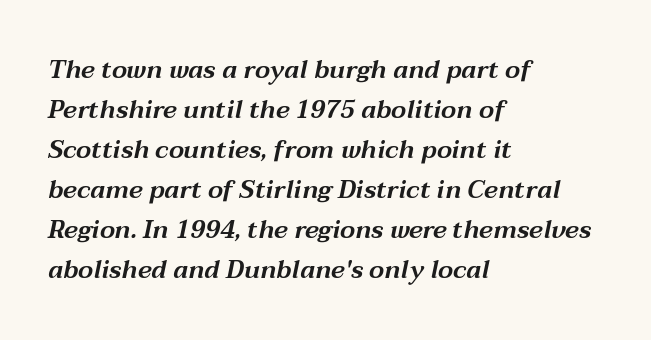
Every row of glyphs begins at an identical x-position on the left. When letters slant like this, we call the style italic. Each word holds together tightly as a unit, with standard inter-letter gaps. Lines of text with bare space underneath.
